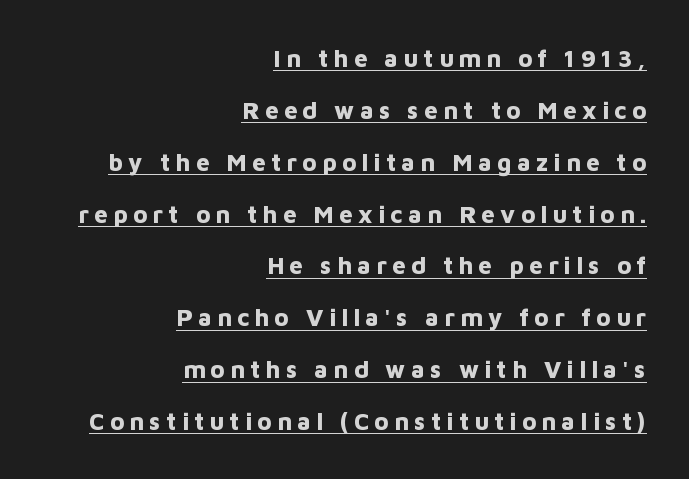
This is heavy type, rendered in bold. What stands out about the letter spacing? Its width — letters are far apart. Does a line run under the words? Yes, clearly. The rendering anchors every line to the right-hand side. Reading down the column, the eye jumps a long way to each next line. Is there any slant? The stems are plumb.
